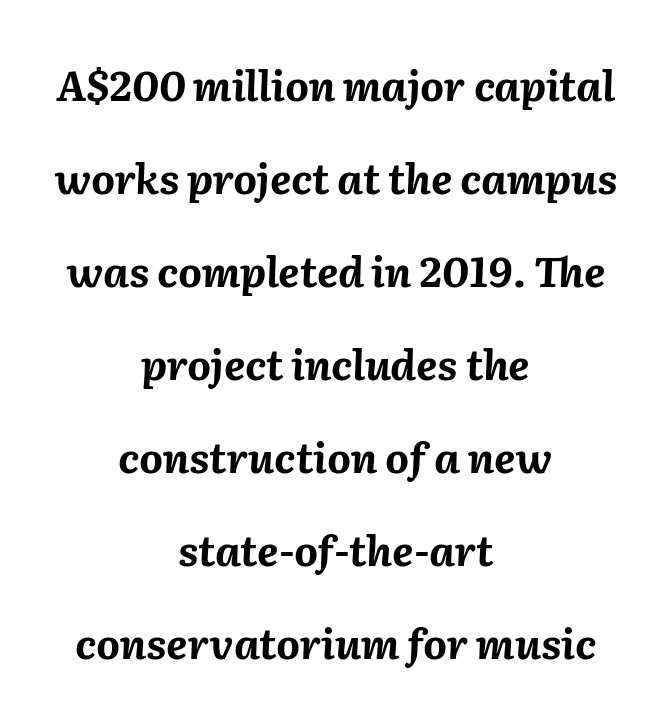
Q: Is the text bold? A: Yes.
Q: Is the text italic (slanted)? A: Yes, it leans right by about 2 degrees.
Q: Is the text underlined? A: No.
Q: How is the paragraph aligned? A: Centered.
Q: Is the spacing between letters normal or unusually wide? A: Normal.
Q: Is the spacing between lines tight, normal or loose? A: Loose.
Q: Width (condensed, normal, or wide)? A: Normal.
Q: Stroke contrast? A: Medium.
Q: x-height? A: Medium.
Q: Monospaced? A: No.
